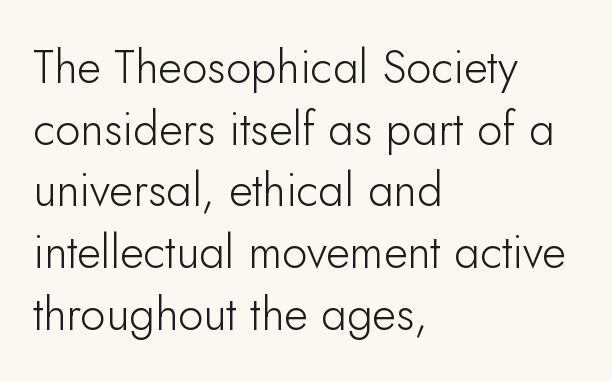
{"serif": "no", "italic": "no", "bold": "no", "weight": "light", "width": "normal", "stroke_contrast": "low", "x_height": "small", "monospaced": "no", "underline": "no", "align": "left", "line_spacing": "normal", "line_spacing_ratio": 1.34, "letter_spacing": "normal", "letter_spacing_em": 0.0, "glyph_px": 46}
